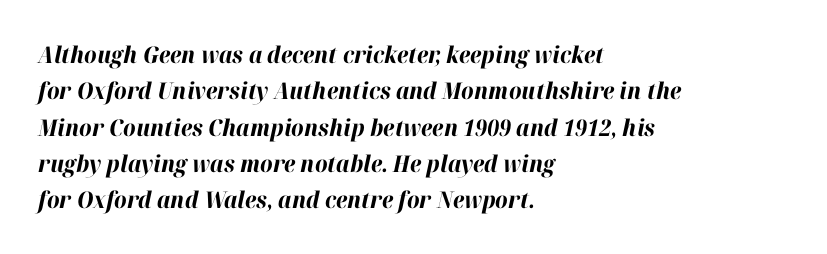
Q: Is the text bold? A: Yes.
Q: Is the text italic (slanted)? A: Yes, it leans right by about 12 degrees.
Q: Is the text underlined? A: No.
Q: How is the paragraph aligned? A: Left-aligned.
Q: Is the spacing between letters normal or unusually wide? A: Normal.
Q: Is the spacing between lines tight, normal or loose? A: Normal.
